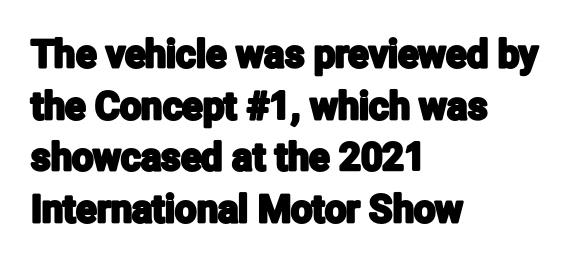
{"serif": "no", "italic": "no", "width": "condensed", "stroke_contrast": "low", "x_height": "medium", "monospaced": "no", "underline": "no", "align": "left", "line_spacing": "normal", "line_spacing_ratio": 1.36, "letter_spacing": "normal", "letter_spacing_em": 0.0, "glyph_px": 38}
